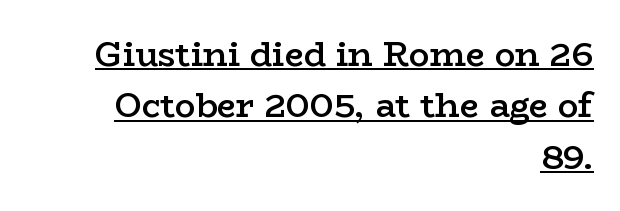
{"serif": "yes", "italic": "no", "bold": "semi", "weight": "semibold", "width": "wide", "stroke_contrast": "low", "x_height": "medium", "monospaced": "no", "underline": "yes", "align": "right", "line_spacing": "normal", "line_spacing_ratio": 1.51, "letter_spacing": "normal", "letter_spacing_em": 0.0, "glyph_px": 34}
